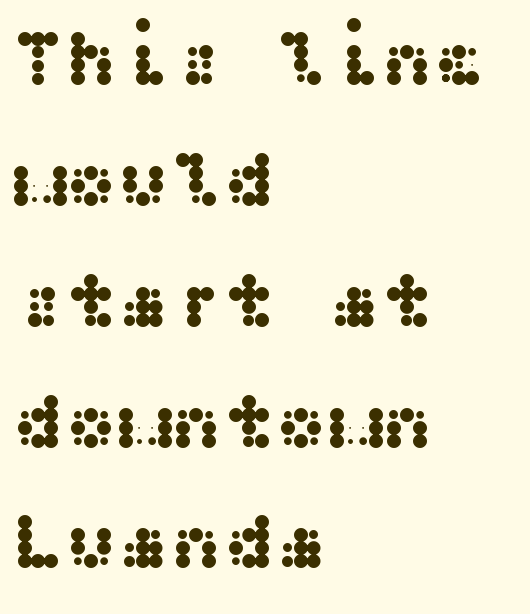
The gaps between neighbouring characters are ordinary and unremarkable. The face used here is a sans, in the tradition of grotesques and geometrics. One-word summary of the alignment: left. Ascenders rise straight up at ninety degrees.
